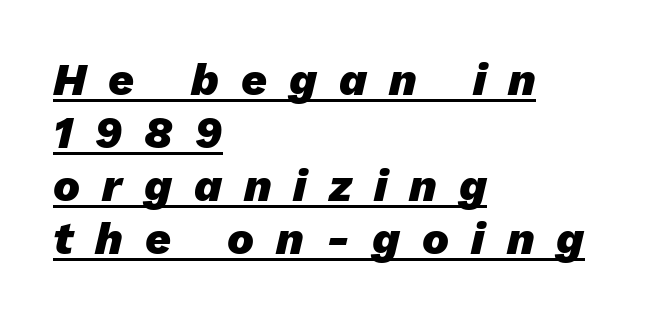
Has an underline been added? It has. Observe the wide spacing: letters keep a clear distance from each other. Does the lettering tilt? It does — this is italic. The letters advance in unequal steps, a hallmark of proportional type. Students, this is bold: see how much ink each stroke carries. Teacher's note: observe the even left margin — that is flush-left alignment.
